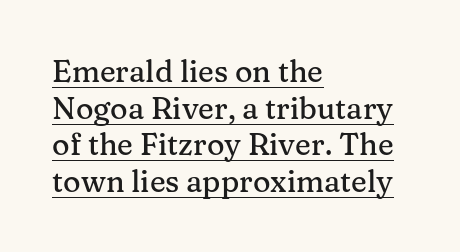
The rendering shows small feet on the letterforms — a serif design. You could not count columns in this text — the font is proportionally spaced. Posture: vertical. In designer terms, the underline attribute is active on this setting.
